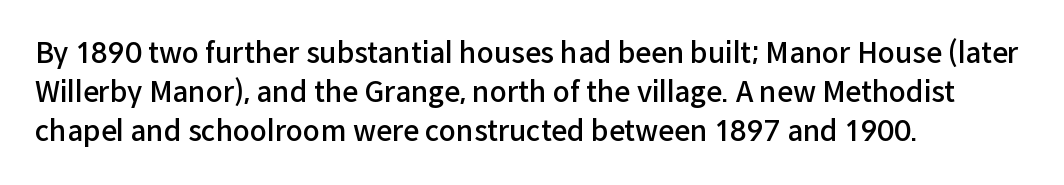
The image shows 28 px semibold sans-serif type, upright; set left-aligned, normal line spacing (1.4x), normal letter spacing, not underlined; low stroke contrast and a medium x-height.
